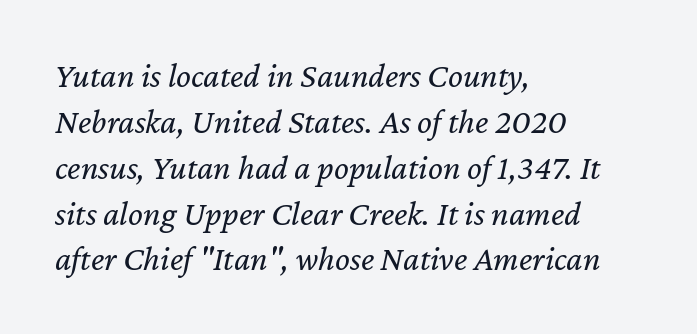
{"italic": "yes", "lean": "right", "slant_degrees": 12, "bold": "no", "weight": "regular", "width": "normal", "stroke_contrast": "low", "x_height": "medium", "monospaced": "no", "underline": "no", "align": "left", "line_spacing": "normal", "line_spacing_ratio": 1.31, "letter_spacing": "normal", "letter_spacing_em": 0.0, "glyph_px": 35}
